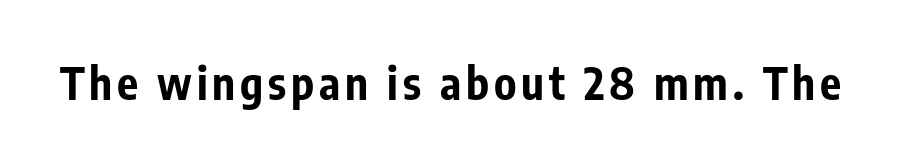
Classification — sans serif. The sample has been set heavy, in full bold. The specimen reads as upright at a glance. Bare-footed words on every line.
